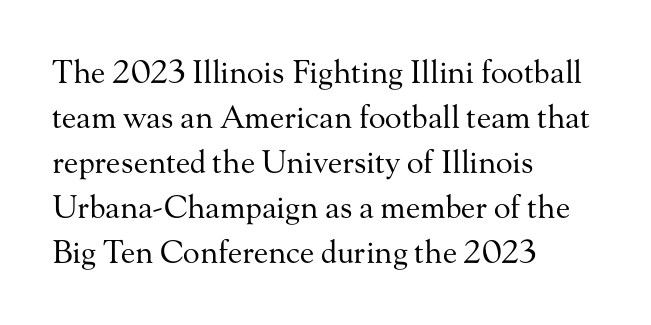
The image shows 31 px regular-weight serif type, upright; set left-aligned, normal line spacing (1.45x), normal letter spacing, not underlined; medium stroke contrast and a small x-height.
